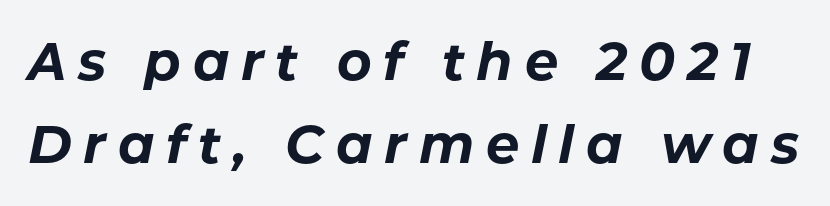
{"italic": "yes", "lean": "right", "slant_degrees": 11, "bold": "yes", "weight": "bold", "width": "normal", "stroke_contrast": "low", "x_height": "medium", "monospaced": "no", "underline": "no", "line_spacing": "normal", "line_spacing_ratio": 1.57, "letter_spacing": "wide", "letter_spacing_em": 0.22, "glyph_px": 53}
